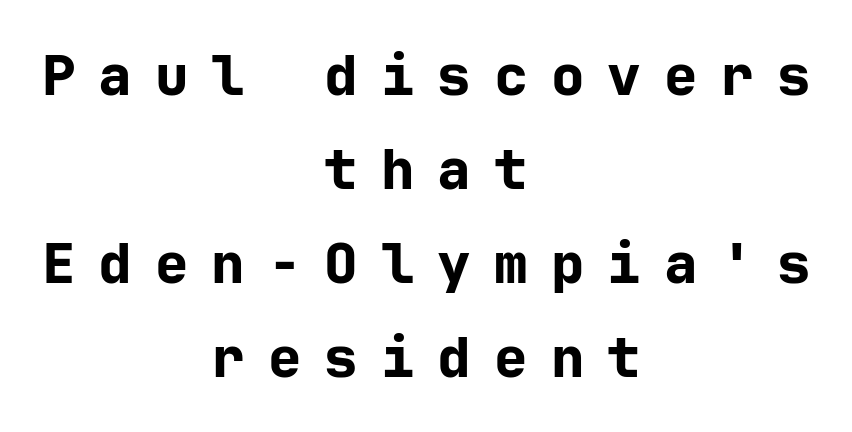
Q: Is the text bold? A: Yes.
Q: Is the text italic (slanted)? A: No, it is upright.
Q: Is the typeface a serif or a sans-serif typeface? A: Sans-serif.
Q: Is the text underlined? A: No.
Q: How is the paragraph aligned? A: Centered.
Q: Is the spacing between letters normal or unusually wide? A: Unusually wide.
Q: Is the spacing between lines tight, normal or loose? A: Normal.
Q: Width (condensed, normal, or wide)? A: Normal.
Q: Stroke contrast? A: Low.
Q: x-height? A: Medium.
